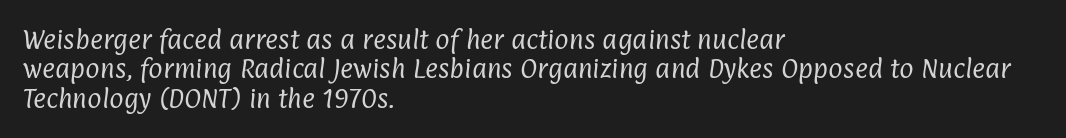
Q: Is the text bold? A: No.
Q: Is the text underlined? A: No.
Q: How is the paragraph aligned? A: Left-aligned.
Q: Is the spacing between letters normal or unusually wide? A: Normal.
Q: Is the spacing between lines tight, normal or loose? A: Normal.
